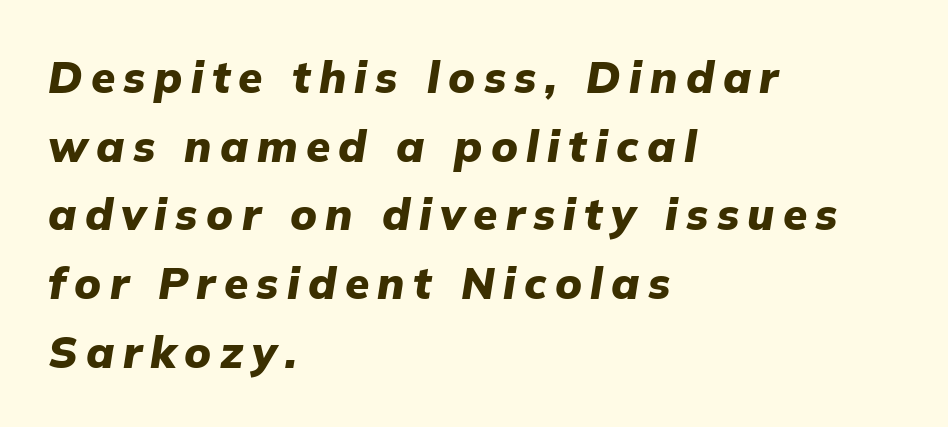
Each letter keeps its own natural width here, so spacing adapts to shape. Reading down the column, the eye jumps a familiar distance to each next line. Anything drawn beneath the words? Only blank space. Every character sits at an angle, as italics do. Line starts are locked; line ends wander.
